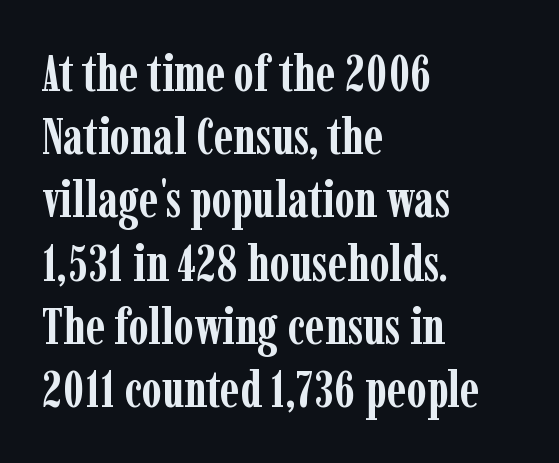
{"serif": "yes", "italic": "no", "bold": "yes", "weight": "semibold", "width": "condensed", "stroke_contrast": "low", "x_height": "medium", "monospaced": "no", "underline": "no", "align": "left", "line_spacing_ratio": 1.24, "letter_spacing": "normal", "letter_spacing_em": 0.0, "glyph_px": 51}
